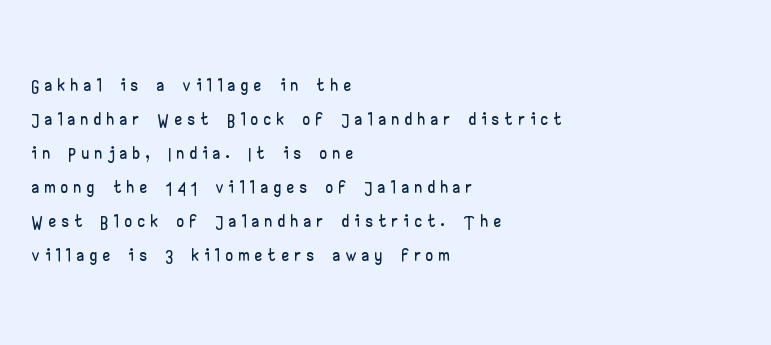
The image shows 27 px text type, upright; set left-aligned, normal line spacing (1.26x), unusually wide letter spacing (+0.24 em), not underlined.
